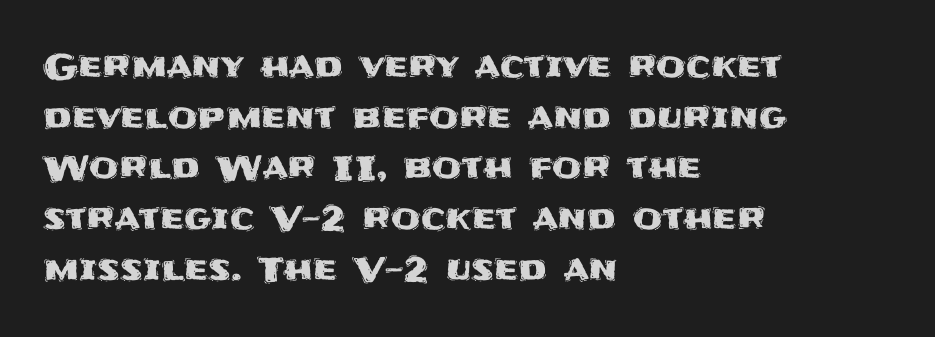
{"serif": "no", "italic": "no", "width": "normal", "stroke_contrast": "medium", "x_height": "large", "monospaced": "no", "underline": "no", "align": "left", "line_spacing": "normal", "line_spacing_ratio": 1.49, "letter_spacing": "normal", "letter_spacing_em": 0.0, "glyph_px": 34}
